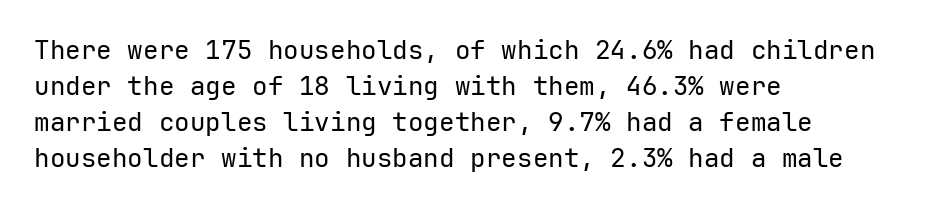
The image shows 26 px text type, upright; set left-aligned, normal line spacing (1.38x), normal letter spacing, not underlined.
